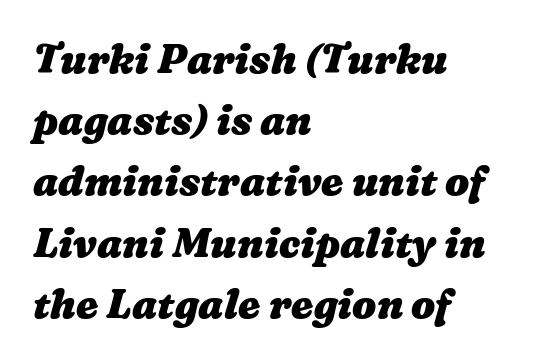
The image shows 40 px heavy, wide type; set left-aligned, normal line spacing (1.53x), normal letter spacing, not underlined; medium stroke contrast and a medium x-height.
